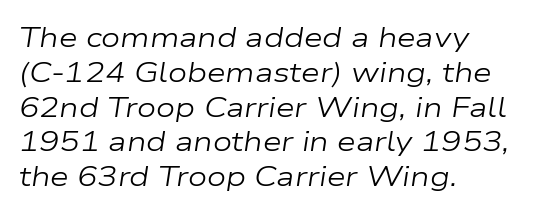
{"italic": "yes", "lean": "right", "slant_degrees": 9, "bold": "no", "underline": "no", "align": "left", "line_spacing": "normal", "line_spacing_ratio": 1.29, "letter_spacing": "normal", "letter_spacing_em": 0.0, "glyph_px": 27}
